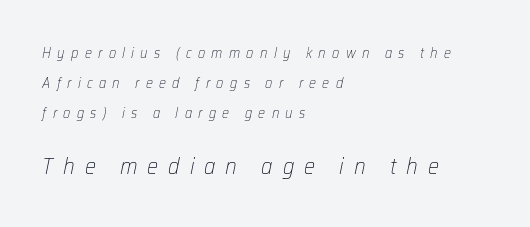
{"italic": "yes", "lean": "right", "slant_degrees": 12, "bold": "no", "underline": "no", "align": "left", "line_spacing": "loose", "line_spacing_ratio": 2.14, "letter_spacing": "wide", "letter_spacing_em": 0.45, "larger_block": "second", "size_ratio": 1.57, "glyph_px": 22}
